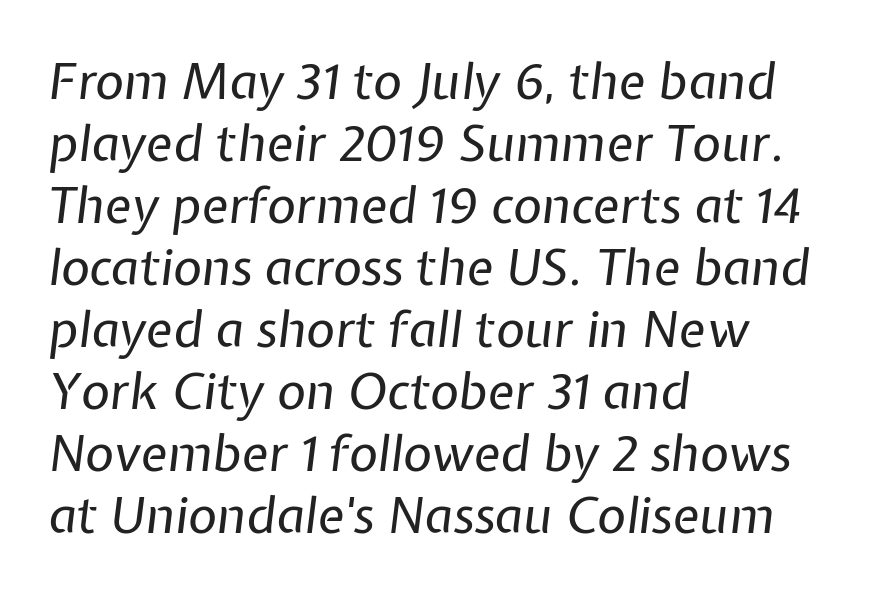
Q: Is the text bold? A: No.
Q: Is the text italic (slanted)? A: Yes, it leans right by about 7 degrees.
Q: Is the text underlined? A: No.
Q: How is the paragraph aligned? A: Left-aligned.
Q: Is the spacing between letters normal or unusually wide? A: Normal.
Q: Width (condensed, normal, or wide)? A: Normal.
Q: Stroke contrast? A: Low.
Q: x-height? A: Medium.
Q: Monospaced? A: No.
